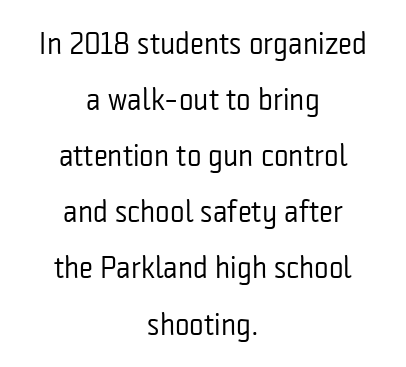
{"serif": "no", "italic": "no", "bold": "no", "weight": "regular", "width": "condensed", "stroke_contrast": "low", "x_height": "medium", "monospaced": "no", "underline": "no", "align": "center", "line_spacing_ratio": 1.81, "letter_spacing": "normal", "letter_spacing_em": 0.0, "glyph_px": 31}
